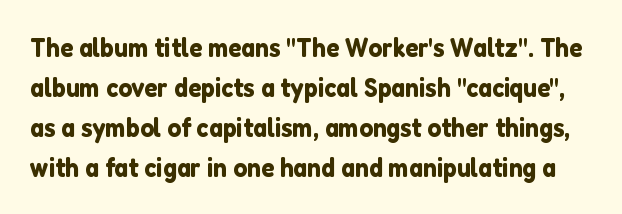
The image shows 27 px text type, upright; set normal line spacing (1.48x), normal letter spacing, not underlined.
